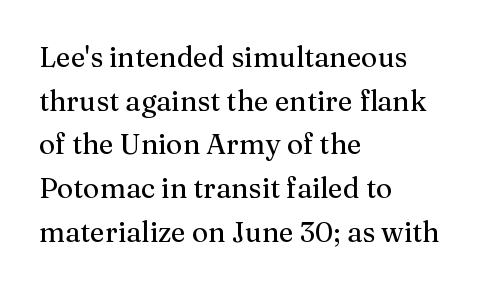
Descender tails drop into unmarked territory. The specimen reads as upright at a glance. The typesetter chose a ragged-right arrangement here. The space between consecutive lines is moderate.
